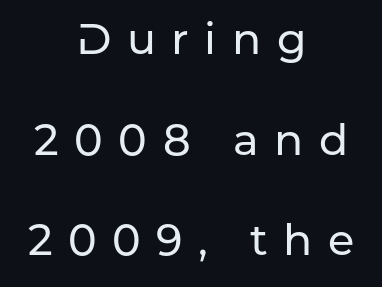
Q: Is the text italic (slanted)? A: No, it is upright.
Q: Is the typeface a serif or a sans-serif typeface? A: Sans-serif.
Q: Is the text underlined? A: No.
Q: How is the paragraph aligned? A: Centered.
Q: Is the spacing between letters normal or unusually wide? A: Unusually wide.
Q: Is the spacing between lines tight, normal or loose? A: Loose.
Q: Width (condensed, normal, or wide)? A: Normal.
Q: Stroke contrast? A: Low.
Q: x-height? A: Medium.
Q: Monospaced? A: No.
